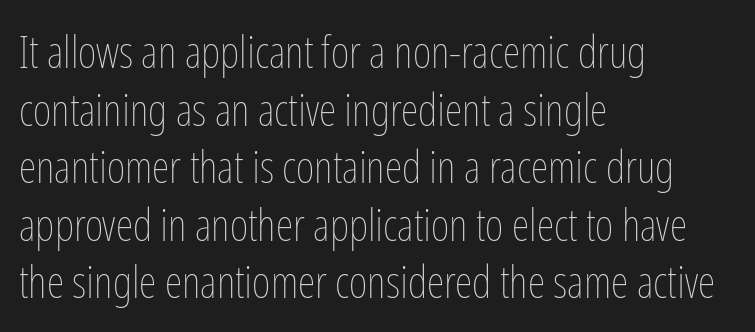
{"italic": "no", "bold": "no", "weight": "thin", "width": "condensed", "stroke_contrast": "low", "x_height": "medium", "monospaced": "no", "underline": "no", "align": "left", "line_spacing": "normal", "line_spacing_ratio": 1.28, "letter_spacing": "normal", "letter_spacing_em": 0.0, "glyph_px": 45}
